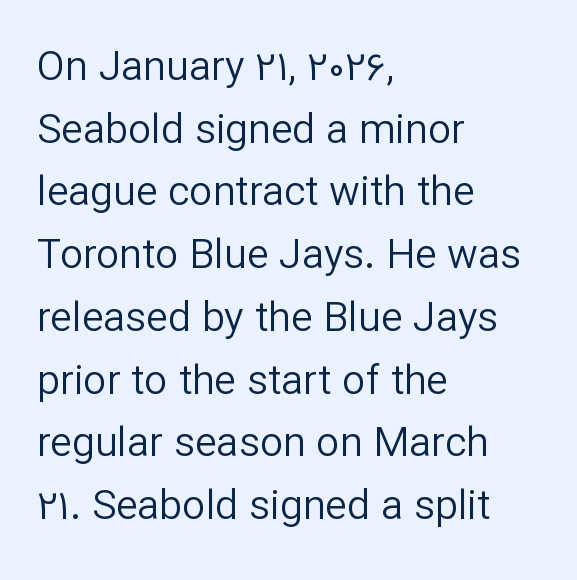
Q: Is the text bold? A: No.
Q: Is the text italic (slanted)? A: No, it is upright.
Q: Is the typeface a serif or a sans-serif typeface? A: Sans-serif.
Q: Is the text underlined? A: No.
Q: How is the paragraph aligned? A: Left-aligned.
Q: Is the spacing between letters normal or unusually wide? A: Normal.
Q: Is the spacing between lines tight, normal or loose? A: Normal.
Q: Width (condensed, normal, or wide)? A: Normal.
Q: Stroke contrast? A: Low.
Q: x-height? A: Medium.
Q: Monospaced? A: No.
